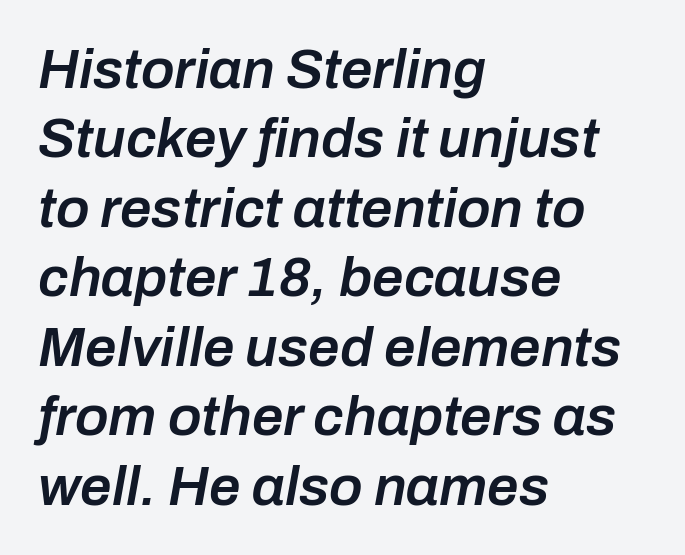
{"italic": "yes", "lean": "right", "slant_degrees": 10, "bold": "semi", "weight": "semibold", "width": "normal", "stroke_contrast": "low", "x_height": "medium", "monospaced": "no", "underline": "no", "align": "left", "line_spacing_ratio": 1.24, "letter_spacing": "normal", "letter_spacing_em": 0.0, "glyph_px": 56}
